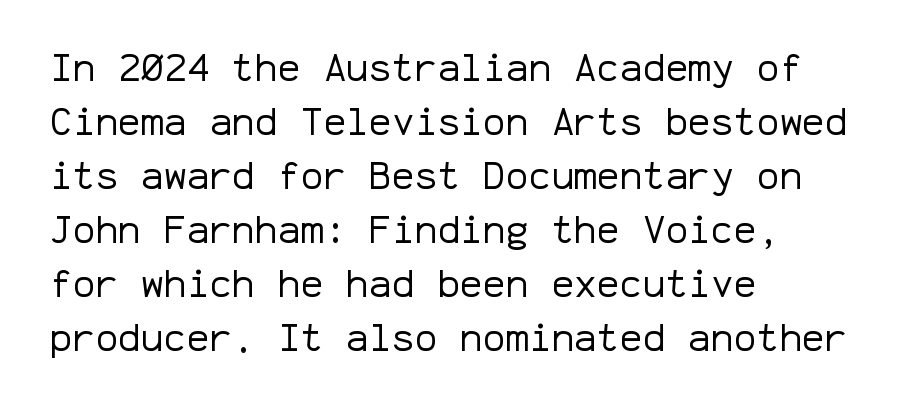
The image shows 38 px regular-weight sans-serif type, upright, monospaced; set left-aligned, normal line spacing (1.42x), normal letter spacing, not underlined; low stroke contrast and a medium x-height.
